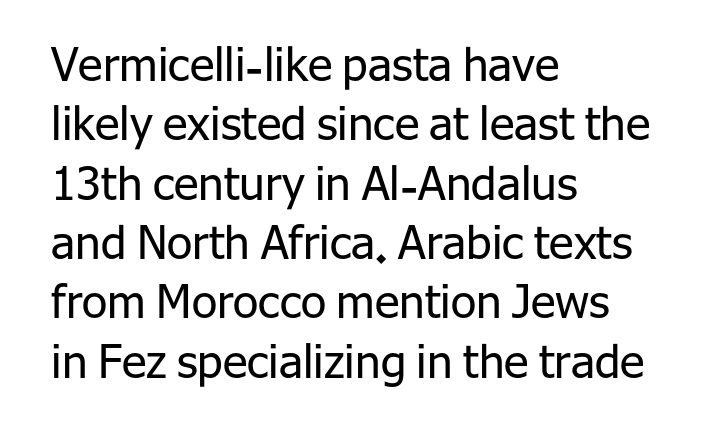
Observe the ordinary spacing: letters are neighbours, not strangers. What kind of face is this? One without serifs — a sans. This rendering features lettering with no underline. Posture: upright roman.
